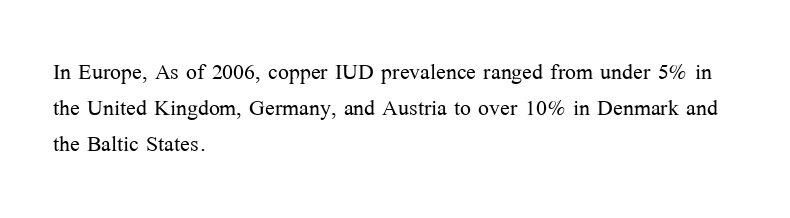
Ordinary non-slanted type is in use. Short note: letters normally spaced. A typesetter would call this proportional, since set widths differ per character. Lines of text with bare space underneath. Does the copy run flush right? No — it runs flush left.
